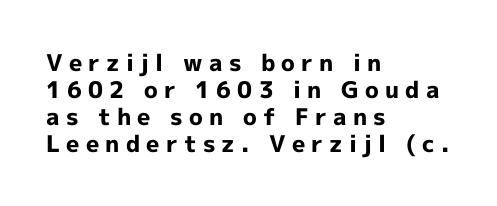
The image shows 23 px bold type, upright; set left-aligned, line spacing 1.17x, unusually wide letter spacing (+0.27 em), not underlined.
